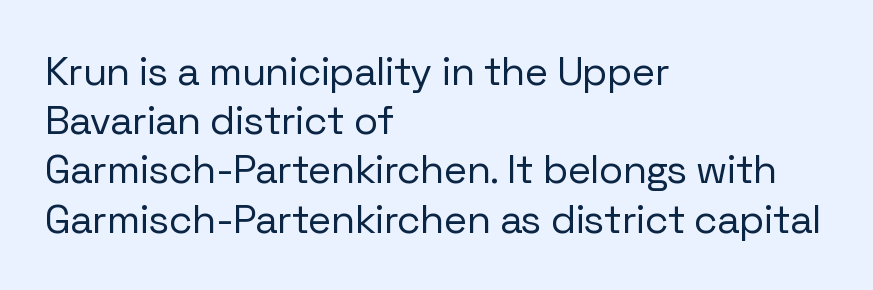
The image shows 40 px regular-weight sans-serif type, upright; set left-aligned, line spacing 1.23x, normal letter spacing, not underlined; low stroke contrast and a medium x-height.
